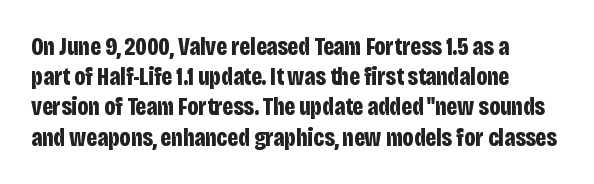
{"italic": "no", "bold": "yes", "underline": "no", "align": "left", "line_spacing_ratio": 1.21, "letter_spacing": "normal", "letter_spacing_em": 0.0, "glyph_px": 25}
